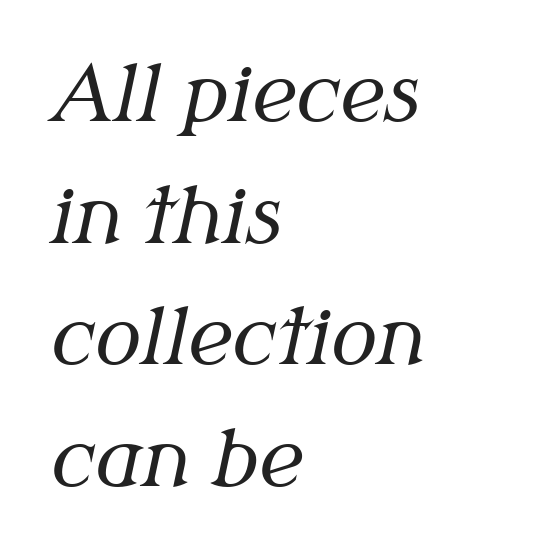
The image shows 77 px regular-weight serif type, italic (leaning right); set left-aligned, normal line spacing (1.58x), normal letter spacing, not underlined; medium stroke contrast and a medium x-height.
